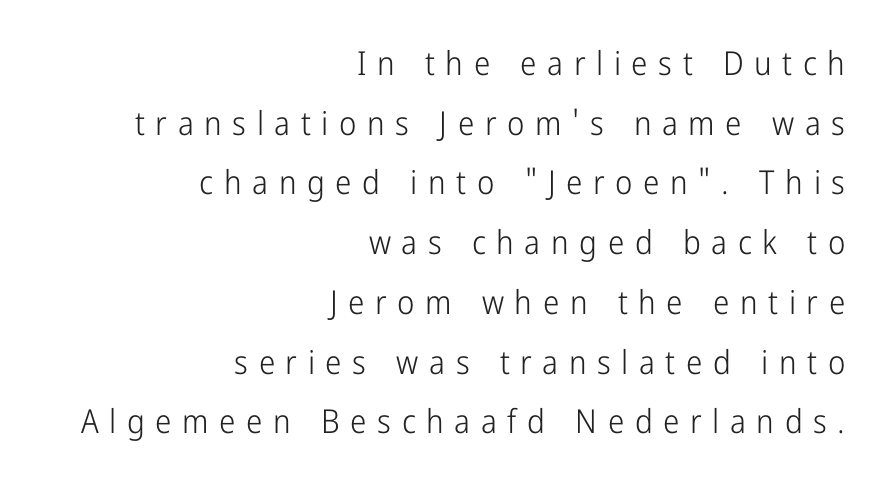
{"serif": "no", "italic": "no", "bold": "no", "weight": "light", "width": "condensed", "stroke_contrast": "low", "x_height": "medium", "monospaced": "no", "underline": "no", "align": "right", "line_spacing_ratio": 1.81, "letter_spacing": "wide", "letter_spacing_em": 0.32, "glyph_px": 33}
